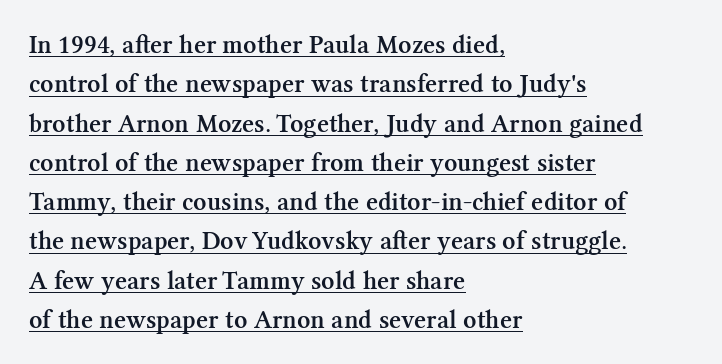
The image shows 26 px text type, upright; set left-aligned, normal line spacing (1.51x), normal letter spacing, underlined.
